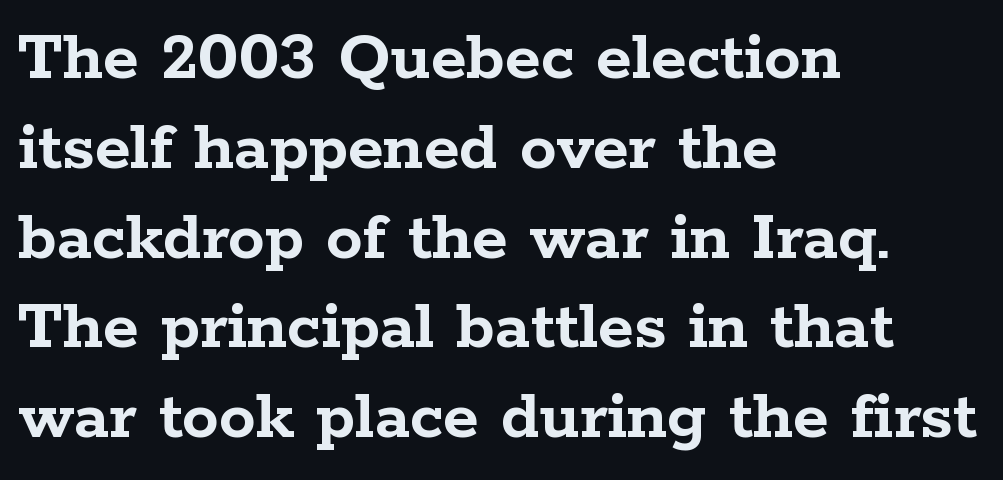
Q: Is the text bold? A: Yes.
Q: Is the text italic (slanted)? A: No, it is upright.
Q: Is the typeface a serif or a sans-serif typeface? A: Serif.
Q: Is the text underlined? A: No.
Q: How is the paragraph aligned? A: Left-aligned.
Q: Is the spacing between letters normal or unusually wide? A: Normal.
Q: Width (condensed, normal, or wide)? A: Wide.
Q: Stroke contrast? A: Low.
Q: x-height? A: Medium.
Q: Monospaced? A: No.
